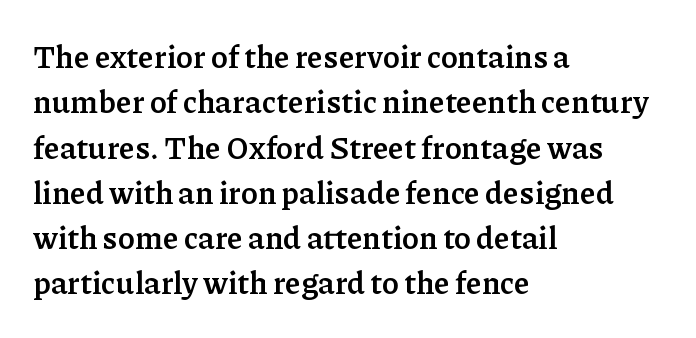
The axis of the letterforms is exactly vertical. Weight: bold. Just letters on the line, the space beneath them empty. A typesetter would call this proportional, since set widths differ per character. A normal amount of white space separates one row of letters from the next.
